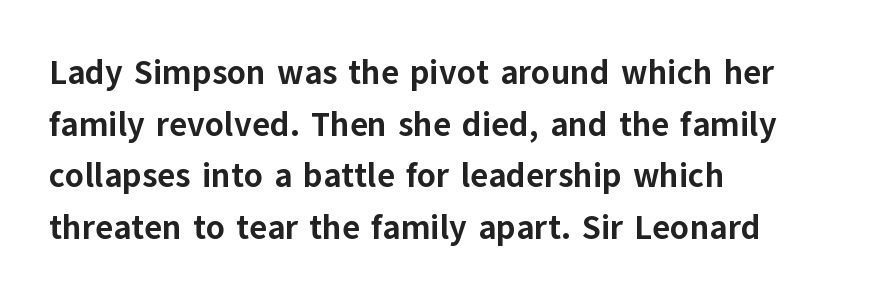
The image shows 34 px bold sans-serif type, upright; set left-aligned, normal line spacing (1.52x), normal letter spacing, not underlined; low stroke contrast and a medium x-height.
